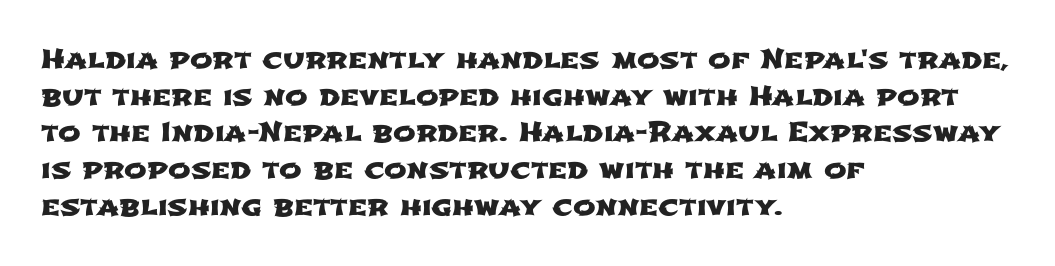
The area under the type is left untouched. Line beginnings align vertically; line endings do not. Each new line begins a customary step beneath the previous one. Nothing unusual about the tracking: characters are spaced as the font intends.
